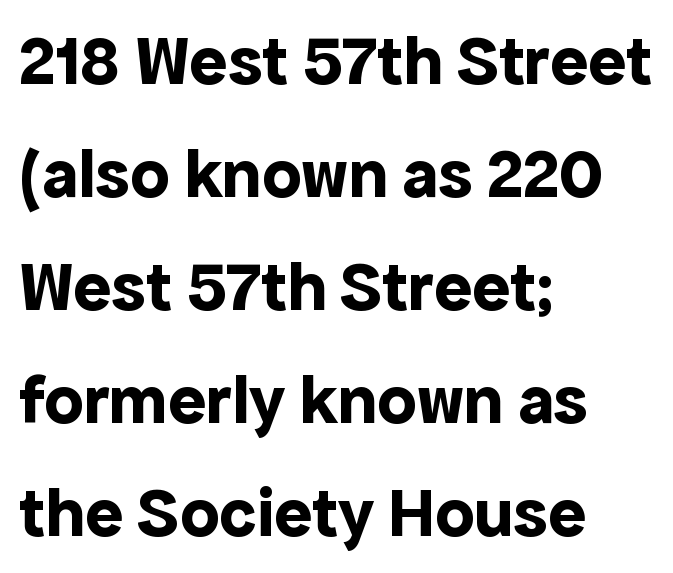
The leading is moderate, giving the passage an even texture. The text block is weighted toward the left margin, trailing off unevenly rightward. The passage shown is typed in a proportional face where columns would drift. Nothing sits at the stroke ends, so this counts as sans-serif.
